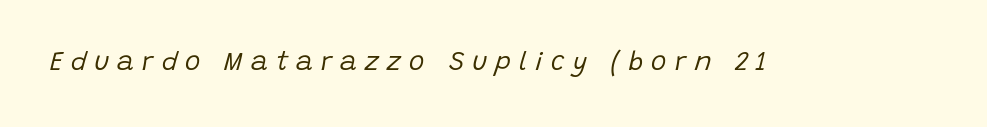
{"italic": "yes", "lean": "right", "slant_degrees": 15, "bold": "no", "underline": "no", "letter_spacing": "wide", "letter_spacing_em": 0.31, "glyph_px": 26}
